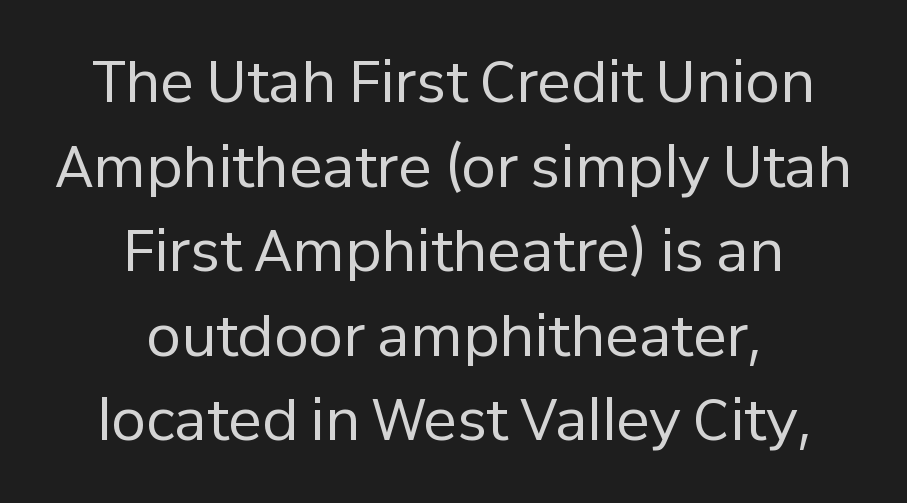
Font category for this specimen: sans-serif. The setting favours the middle, as headings and verse often do. Lines of text with bare space underneath. No letter is thick-stroked: the sample isn't bold. The type is set solid horizontally, with unmodified tracking.
